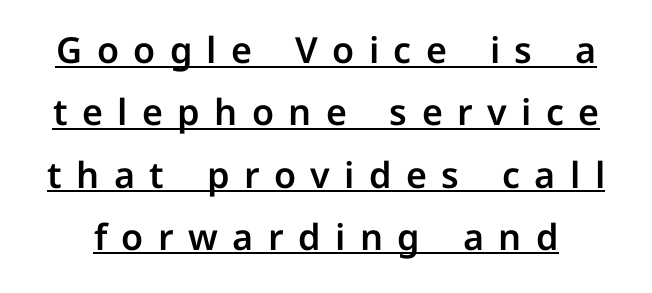
The image shows 36 px sans-serif type, upright; set line spacing 1.73x, unusually wide letter spacing (+0.4 em), underlined; low stroke contrast and a medium x-height.
